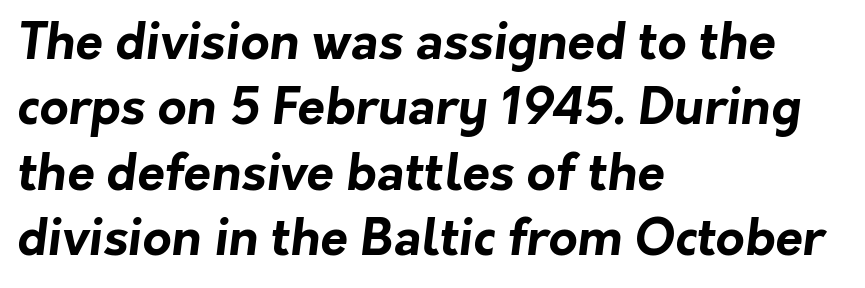
Each glyph is drawn with heavy, bold strokes. Grotesque or geometric, the face here clearly has no serifs. Spacing between characters is what you'd get straight out of the box. Glance below the letters and you will spot only blank space. The block of text has a typical density, with ordinary space between rows. Line starts are locked; line ends wander.
